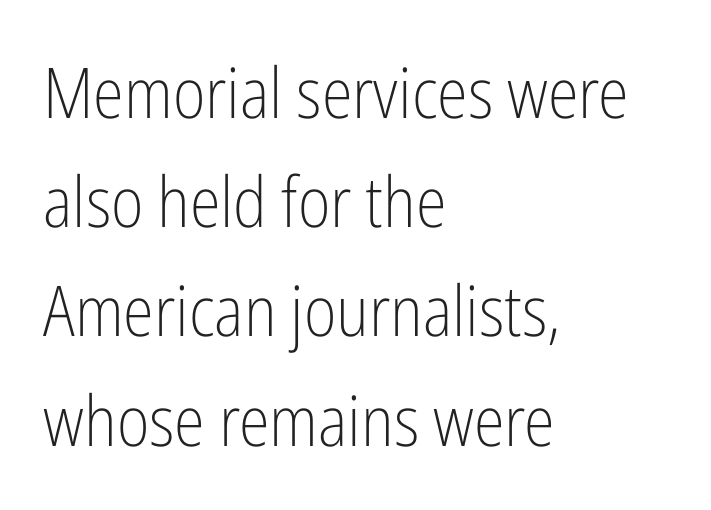
Q: Is the text bold? A: No.
Q: Is the text italic (slanted)? A: No, it is upright.
Q: Is the typeface a serif or a sans-serif typeface? A: Sans-serif.
Q: Is the text underlined? A: No.
Q: How is the paragraph aligned? A: Left-aligned.
Q: Is the spacing between letters normal or unusually wide? A: Normal.
Q: Is the spacing between lines tight, normal or loose? A: Normal.
Q: Width (condensed, normal, or wide)? A: Condensed.
Q: Stroke contrast? A: Low.
Q: x-height? A: Medium.
Q: Monospaced? A: No.
